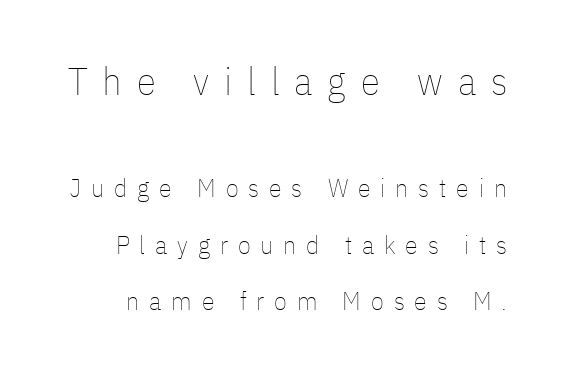
The image shows 39 px thin, condensed type, upright; set loose line spacing (2.16x), unusually wide letter spacing (+0.38 em), not underlined; the first (top) block is 1.5x larger; low stroke contrast and a medium x-height.
